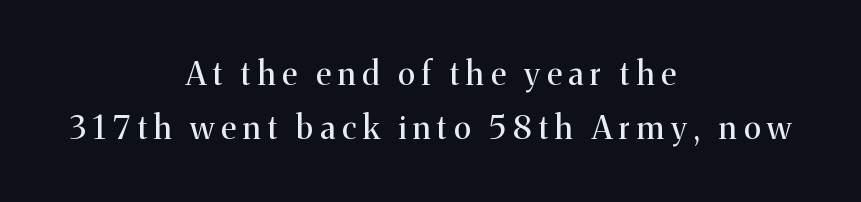
Designer's note — italics off, roman on. The typesetter chose a symmetrical, centered arrangement here. The passage shown is typed in a proportional face where columns would drift. Quick note: interline space is typical. You could only call the tracking loose — the letters float apart. The weight tops out at a normal text grade.
